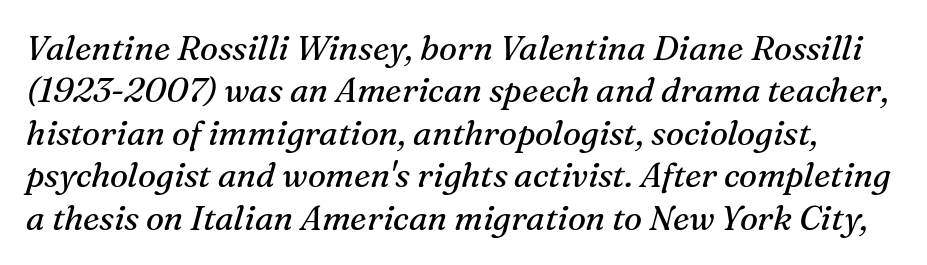
{"serif": "yes", "italic": "yes", "lean": "right", "slant_degrees": 16, "bold": "no", "weight": "regular", "width": "normal", "stroke_contrast": "medium", "x_height": "medium", "monospaced": "no", "underline": "no", "line_spacing": "normal", "line_spacing_ratio": 1.25, "letter_spacing": "normal", "letter_spacing_em": 0.0, "glyph_px": 34}
